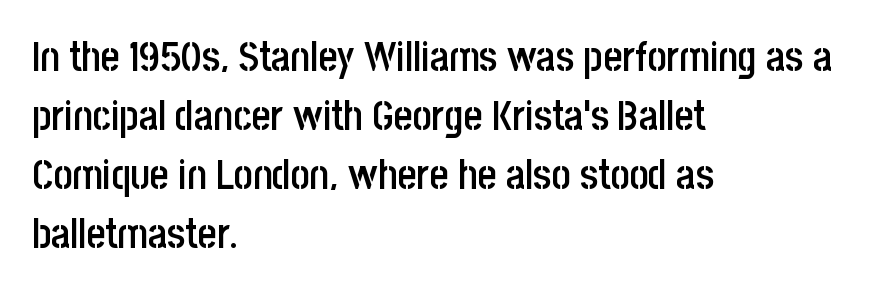
Q: Is the text bold? A: Semi-bold.
Q: Is the text italic (slanted)? A: No, it is upright.
Q: Is the typeface a serif or a sans-serif typeface? A: Sans-serif.
Q: Is the text underlined? A: No.
Q: How is the paragraph aligned? A: Left-aligned.
Q: Is the spacing between letters normal or unusually wide? A: Normal.
Q: Is the spacing between lines tight, normal or loose? A: Normal.
Q: Width (condensed, normal, or wide)? A: Condensed.
Q: Stroke contrast? A: Low.
Q: x-height? A: Large.
Q: Monospaced? A: No.
